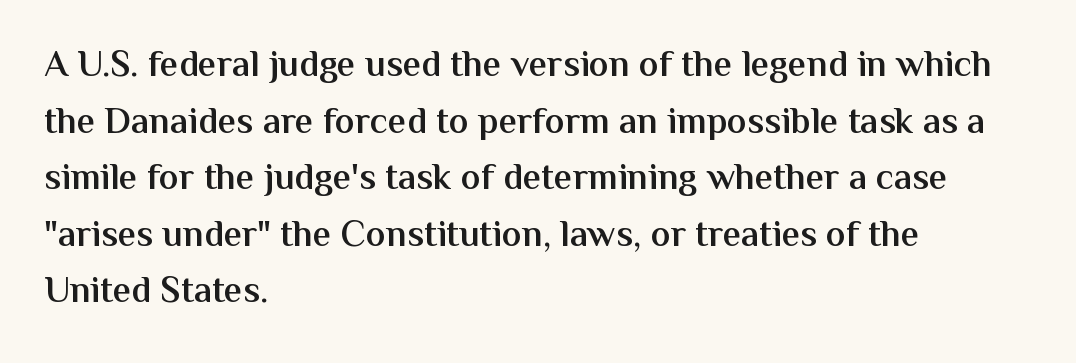
{"serif": "no", "italic": "no", "bold": "semi", "weight": "semibold", "width": "normal", "stroke_contrast": "medium", "x_height": "medium", "monospaced": "no", "underline": "no", "align": "left", "line_spacing": "normal", "line_spacing_ratio": 1.53, "letter_spacing": "normal", "letter_spacing_em": 0.0, "glyph_px": 37}
